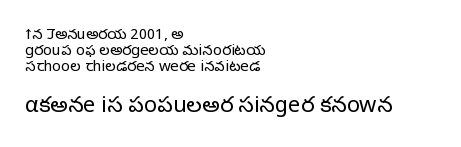
The image shows 22 px text type, upright; set left-aligned, tight line spacing (1.08x), normal letter spacing, not underlined; the second (bottom) block is 1.47x larger.
